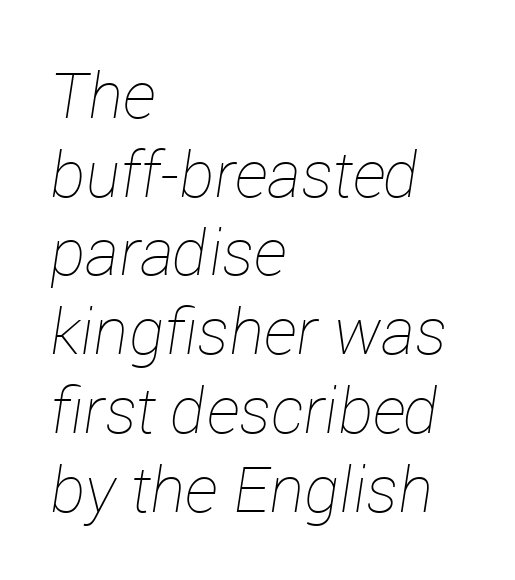
Q: Is the text bold? A: No.
Q: Is the text italic (slanted)? A: Yes, it leans right by about 12 degrees.
Q: Is the text underlined? A: No.
Q: How is the paragraph aligned? A: Left-aligned.
Q: Is the spacing between letters normal or unusually wide? A: Normal.
Q: Width (condensed, normal, or wide)? A: Normal.
Q: Stroke contrast? A: Low.
Q: x-height? A: Medium.
Q: Monospaced? A: No.
